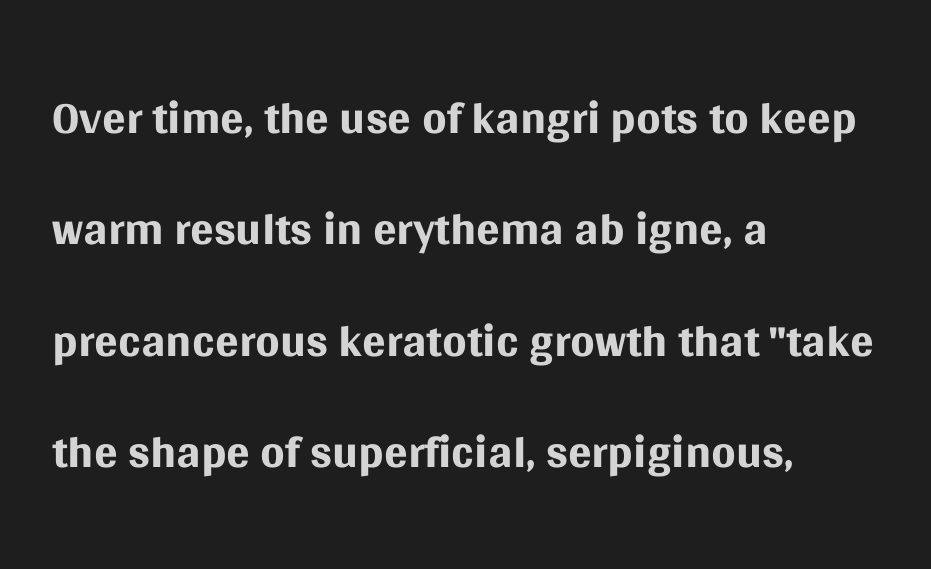
Q: Is the text bold? A: No.
Q: Is the text italic (slanted)? A: No, it is upright.
Q: Is the typeface a serif or a sans-serif typeface? A: Sans-serif.
Q: Is the text underlined? A: No.
Q: How is the paragraph aligned? A: Left-aligned.
Q: Is the spacing between letters normal or unusually wide? A: Normal.
Q: Is the spacing between lines tight, normal or loose? A: Normal.
Q: Width (condensed, normal, or wide)? A: Normal.
Q: Stroke contrast? A: Medium.
Q: x-height? A: Large.
Q: Monospaced? A: No.
